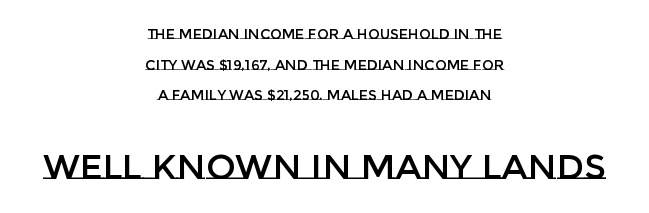
{"italic": "no", "width": "normal", "stroke_contrast": "low", "x_height": "large", "monospaced": "no", "underline": "no", "align": "center", "line_spacing": "loose", "line_spacing_ratio": 2.18, "letter_spacing": "normal", "letter_spacing_em": 0.0, "larger_block": "second", "size_ratio": 2.5, "glyph_px": 35}
